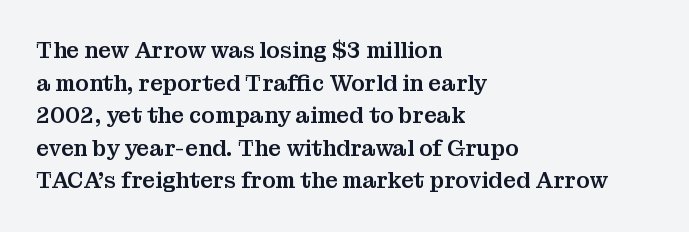
The image shows 22 px text type, upright; set left-aligned, normal line spacing (1.48x), normal letter spacing, not underlined.
